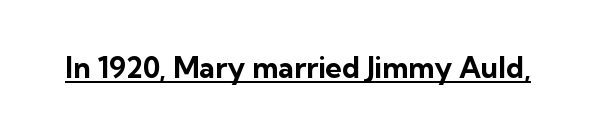
The image shows 29 px bold sans-serif type, upright; set normal letter spacing, underlined; low stroke contrast and a medium x-height.
